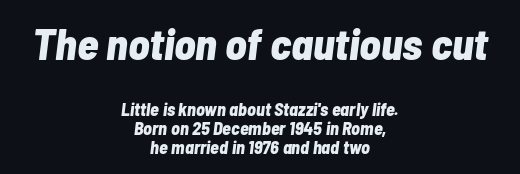
{"italic": "yes", "lean": "right", "slant_degrees": 7, "bold": "yes", "weight": "bold", "width": "condensed", "stroke_contrast": "low", "x_height": "medium", "monospaced": "no", "underline": "no", "align": "center", "line_spacing": "tight", "line_spacing_ratio": 1.06, "letter_spacing": "normal", "letter_spacing_em": 0.0, "larger_block": "first", "size_ratio": 2.44, "glyph_px": 44}
